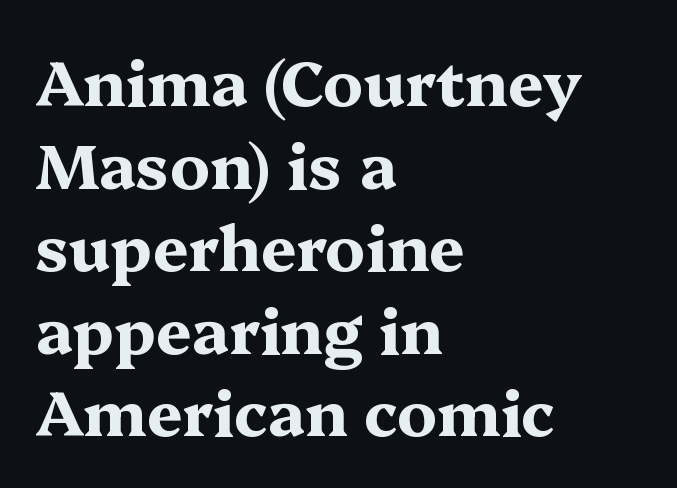
{"serif": "yes", "italic": "no", "bold": "yes", "weight": "bold", "width": "wide", "stroke_contrast": "medium", "x_height": "medium", "monospaced": "no", "underline": "no", "align": "left", "line_spacing": "normal", "line_spacing_ratio": 1.31, "letter_spacing": "normal", "letter_spacing_em": 0.0, "glyph_px": 63}
